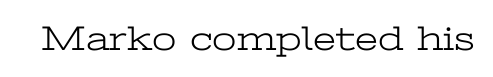
Q: Is the text bold? A: No.
Q: Is the text italic (slanted)? A: No, it is upright.
Q: Is the typeface a serif or a sans-serif typeface? A: Serif.
Q: Is the text underlined? A: No.
Q: Is the spacing between letters normal or unusually wide? A: Normal.
Q: Width (condensed, normal, or wide)? A: Wide.
Q: Stroke contrast? A: Low.
Q: x-height? A: Medium.
Q: Monospaced? A: No.
